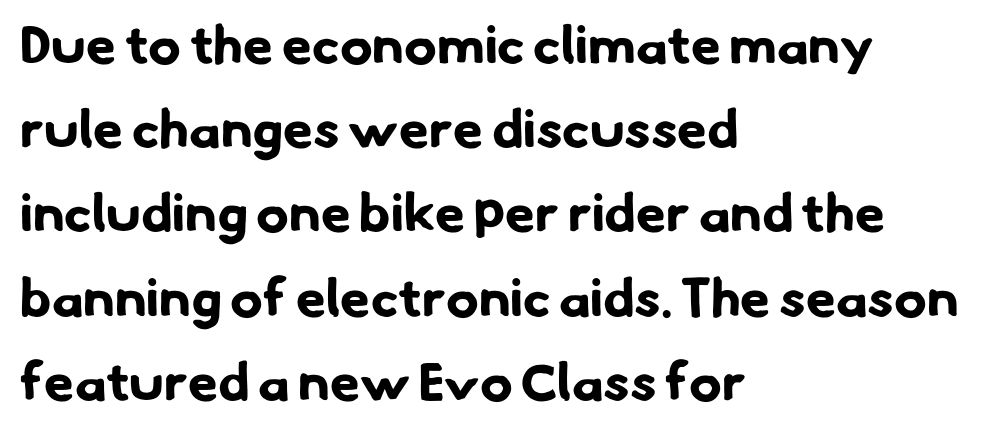
The image shows 54 px bold sans-serif type; set left-aligned, normal line spacing (1.56x), normal letter spacing, not underlined; low stroke contrast and a small x-height.
